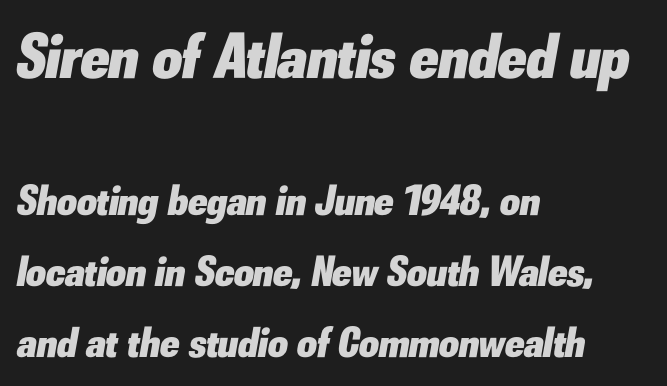
{"italic": "yes", "lean": "right", "slant_degrees": 10, "bold": "yes", "weight": "heavy", "width": "normal", "stroke_contrast": "low", "x_height": "small", "monospaced": "no", "underline": "no", "align": "left", "line_spacing": "normal", "line_spacing_ratio": 1.65, "letter_spacing": "normal", "letter_spacing_em": 0.0, "larger_block": "first", "size_ratio": 1.49, "glyph_px": 64}
